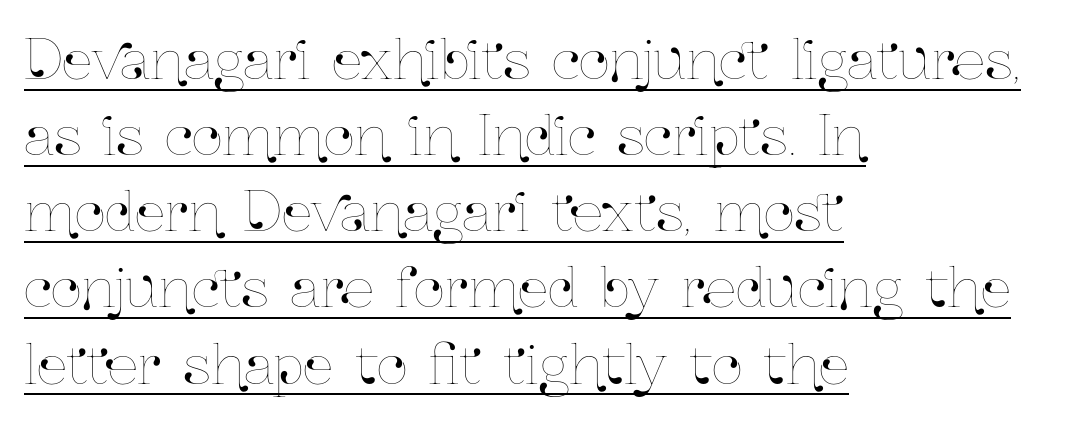
The image shows 54 px condensed type, upright; set left-aligned, normal line spacing (1.41x), normal letter spacing, underlined; low stroke contrast and a medium x-height.
